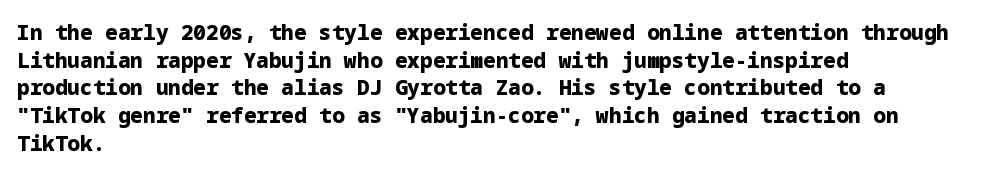
{"italic": "no", "bold": "yes", "underline": "no", "align": "left", "line_spacing": "normal", "line_spacing_ratio": 1.32, "letter_spacing": "normal", "letter_spacing_em": 0.0, "glyph_px": 21}
